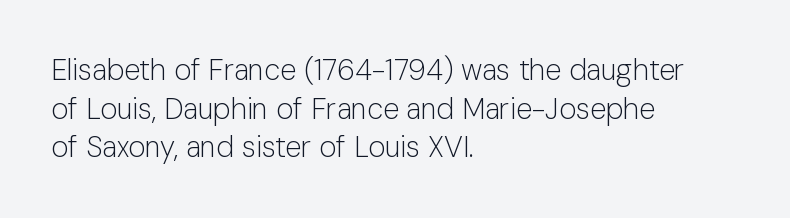
Leading matches the norm, producing a regular column. No chunkiness to these letters — they're not bold. Style check: upright. The rendering uses natural spacing where letterforms have individual widths.
